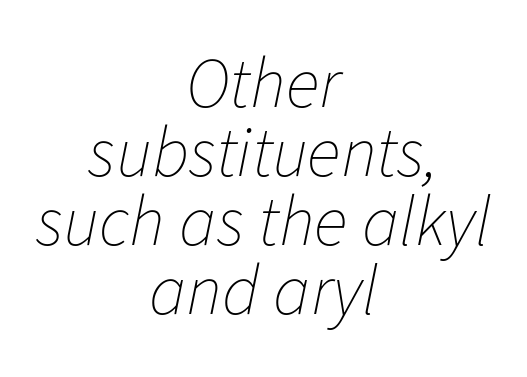
Q: Is the text bold? A: No.
Q: Is the text italic (slanted)? A: Yes, it leans right by about 11 degrees.
Q: Is the text underlined? A: No.
Q: How is the paragraph aligned? A: Centered.
Q: Is the spacing between letters normal or unusually wide? A: Normal.
Q: Is the spacing between lines tight, normal or loose? A: Tight.
Q: Width (condensed, normal, or wide)? A: Normal.
Q: Stroke contrast? A: Low.
Q: x-height? A: Medium.
Q: Monospaced? A: No.
